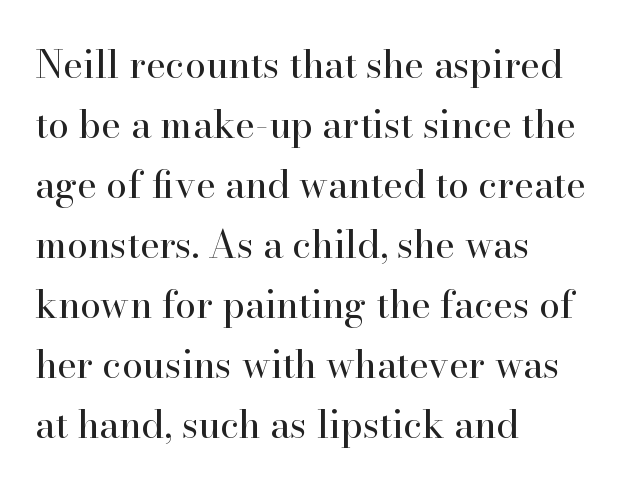
The image shows 38 px regular-weight serif type, upright; set left-aligned, normal line spacing (1.58x), normal letter spacing, not underlined; high stroke contrast and a small x-height.
